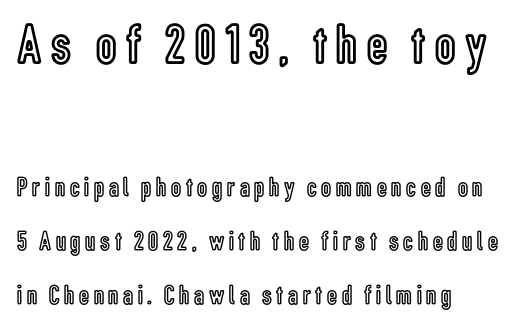
{"italic": "no", "width": "condensed", "x_height": "medium", "monospaced": "no", "underline": "no", "align": "left", "line_spacing": "loose", "line_spacing_ratio": 1.93, "larger_block": "first", "size_ratio": 2.04, "glyph_px": 57}
